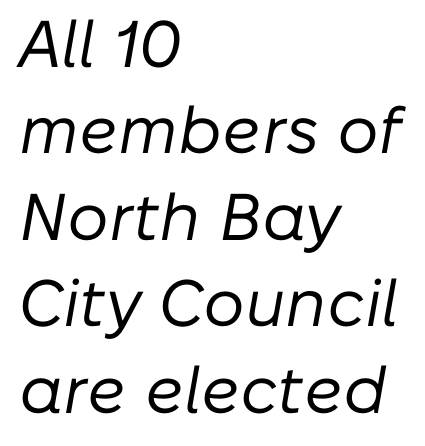
The image shows 66 px regular-weight type, italic (leaning right); set left-aligned, normal line spacing (1.31x), normal letter spacing, not underlined; low stroke contrast and a medium x-height.
